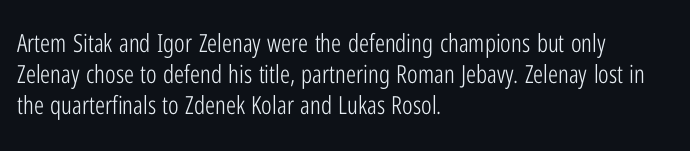
Q: Is the text bold? A: No.
Q: Is the text italic (slanted)? A: No, it is upright.
Q: Is the text underlined? A: No.
Q: How is the paragraph aligned? A: Left-aligned.
Q: Is the spacing between letters normal or unusually wide? A: Normal.
Q: Is the spacing between lines tight, normal or loose? A: Normal.
